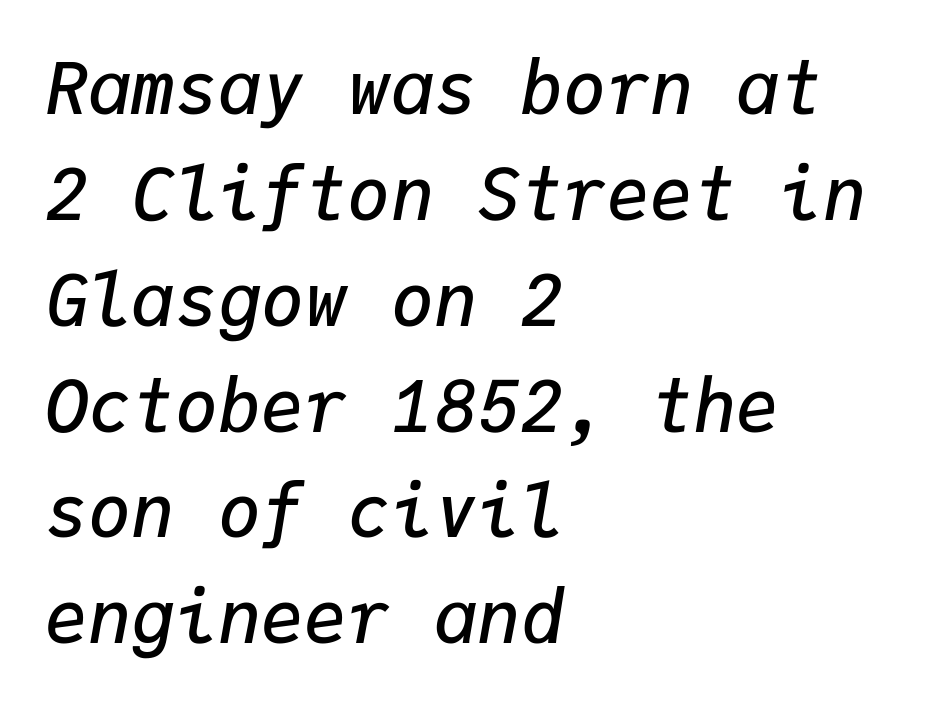
{"italic": "yes", "lean": "right", "slant_degrees": 9, "bold": "semi", "weight": "semibold", "width": "normal", "stroke_contrast": "low", "x_height": "medium", "monospaced": "yes", "underline": "no", "align": "left", "line_spacing": "normal", "line_spacing_ratio": 1.47, "letter_spacing": "normal", "letter_spacing_em": 0.0, "glyph_px": 72}
